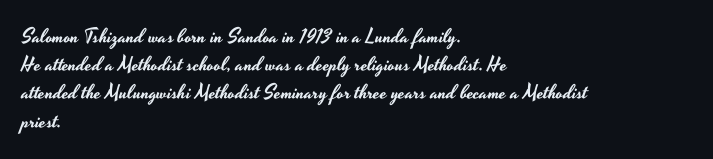
The image shows 20 px text type; set left-aligned, normal line spacing (1.41x), normal letter spacing, not underlined.
